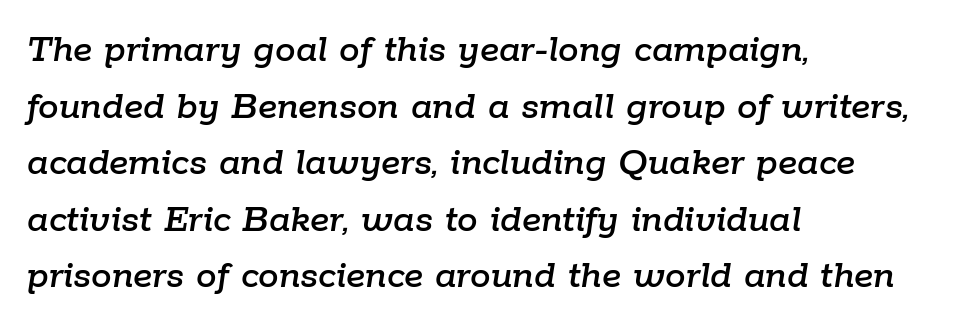
{"italic": "yes", "lean": "right", "slant_degrees": 9, "width": "normal", "stroke_contrast": "low", "x_height": "medium", "monospaced": "no", "underline": "no", "align": "left", "line_spacing": "normal", "line_spacing_ratio": 1.38, "letter_spacing": "normal", "letter_spacing_em": 0.0, "glyph_px": 41}
